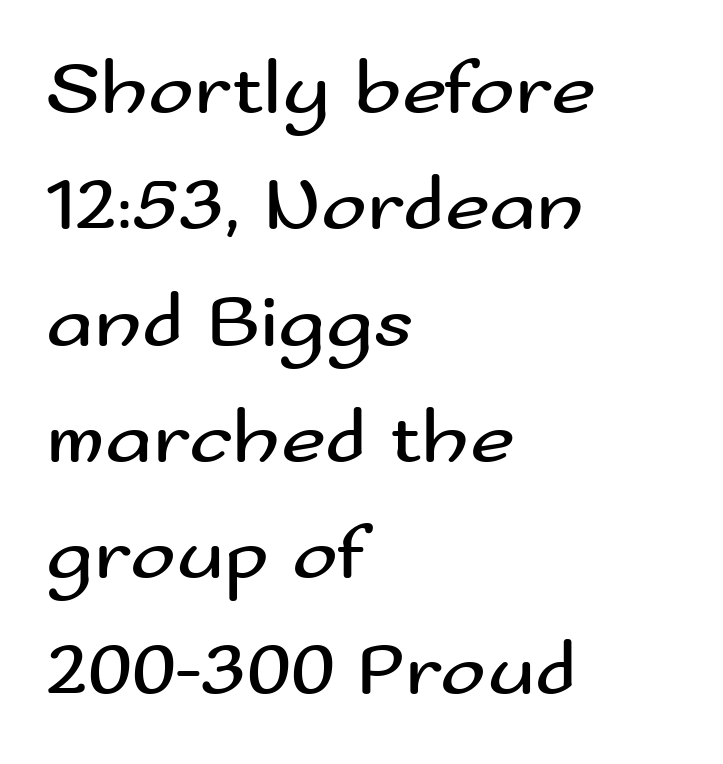
The image shows 77 px regular-weight, wide sans-serif type, upright; set left-aligned, normal line spacing (1.51x), normal letter spacing, not underlined; medium stroke contrast and a small x-height.
